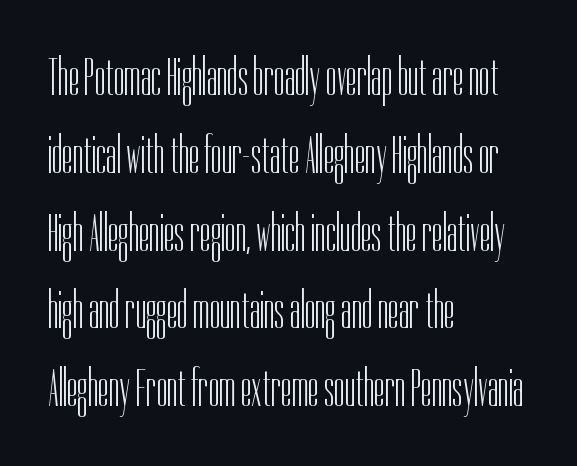
The image shows 54 px light, condensed sans-serif type, upright; set left-aligned, normal line spacing (1.44x), normal letter spacing, not underlined; low stroke contrast and a medium x-height.
